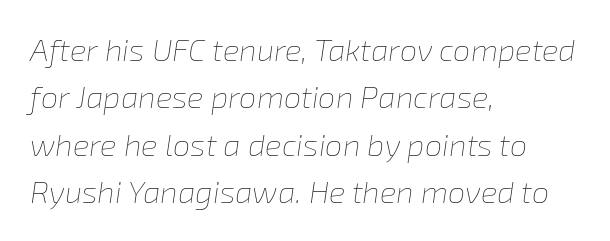
Q: Is the text bold? A: No.
Q: Is the text italic (slanted)? A: Yes, it leans right by about 8 degrees.
Q: Is the text underlined? A: No.
Q: How is the paragraph aligned? A: Left-aligned.
Q: Is the spacing between letters normal or unusually wide? A: Normal.
Q: Is the spacing between lines tight, normal or loose? A: Normal.
Q: Width (condensed, normal, or wide)? A: Normal.
Q: Stroke contrast? A: Low.
Q: x-height? A: Medium.
Q: Monospaced? A: No.
